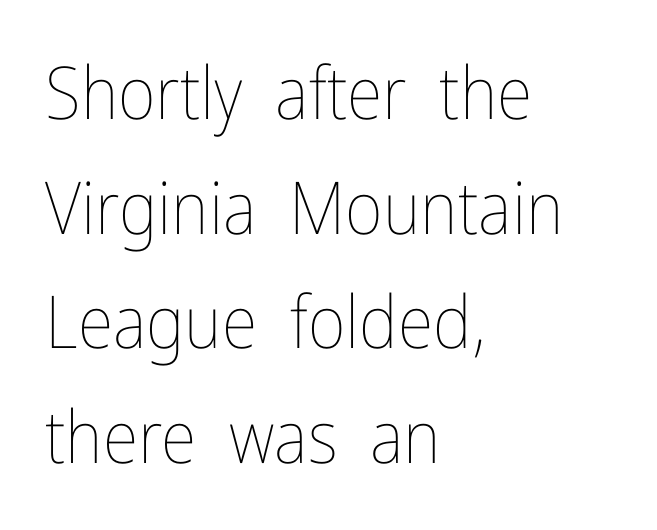
The image shows 73 px thin, condensed type, upright; set left-aligned, normal line spacing (1.57x), normal letter spacing, not underlined; low stroke contrast and a medium x-height.
